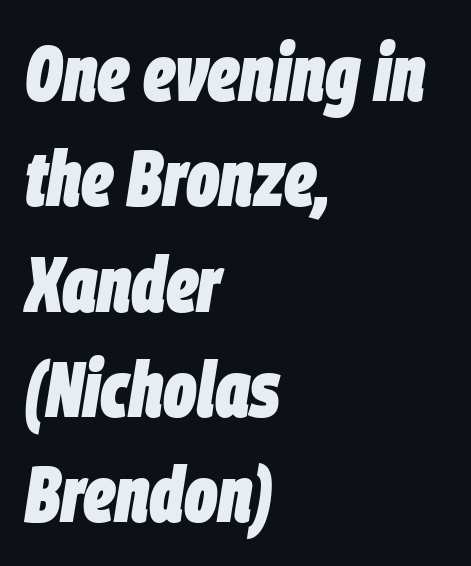
Compared with ordinary roman type, these characters are visibly tilted. These lines are rendered in a variable-pitch font. Typesetter's note: full bold, strokes at maximum text heaviness. Line beginnings align vertically; line endings do not. Any mark beneath the type? The region is blank. What's the leading like? Ordinary, nothing unusual.
